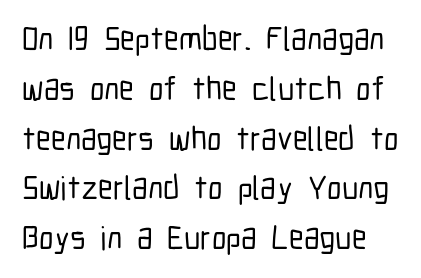
The image shows 33 px condensed sans-serif type, upright; set normal line spacing (1.51x), normal letter spacing, not underlined; low stroke contrast and a medium x-height.
